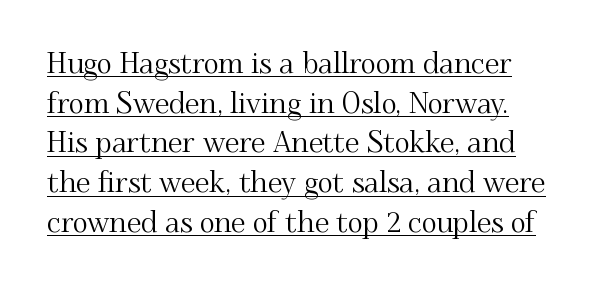
Is this a fixed-width face? No — the glyphs have proportional, varying widths. Students, note that the glyphs here touch the page at normal intervals. The typesetter has applied underlining to the passage shown. The font family rendered here belongs to the serif group.
